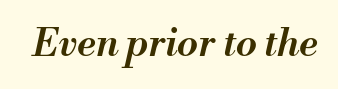
The image shows 38 px semibold type, italic (leaning right); set normal letter spacing, not underlined; medium stroke contrast and a small x-height.
